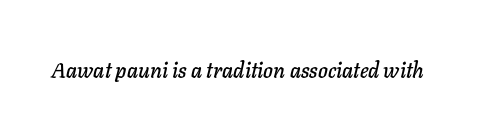
The image shows 21 px text type, italic (leaning right); set normal letter spacing, not underlined.
